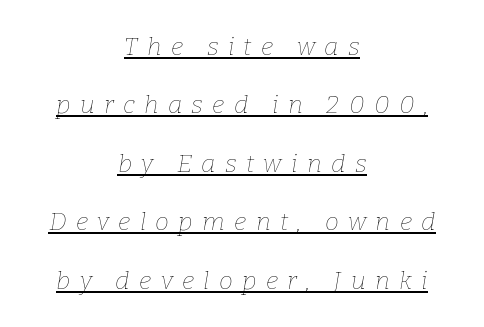
{"italic": "yes", "lean": "right", "slant_degrees": 9, "bold": "no", "underline": "yes", "align": "center", "line_spacing": "loose", "line_spacing_ratio": 2.34, "letter_spacing": "wide", "letter_spacing_em": 0.37, "glyph_px": 25}
